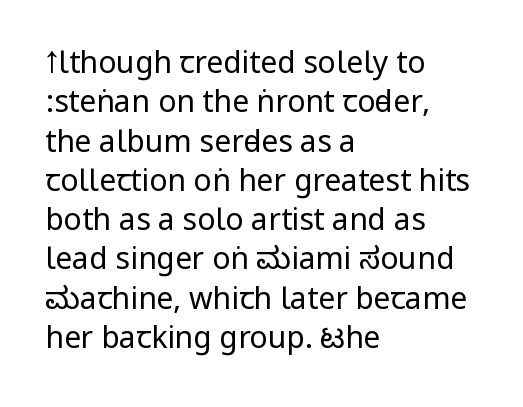
On a weight scale, this lands at 450 or below. The rag falls on the right side of this text block. In terms of posture, this sample is upright. A typesetter would call this leading conventional body-copy spacing. A sans-serif font was chosen for this passage.
